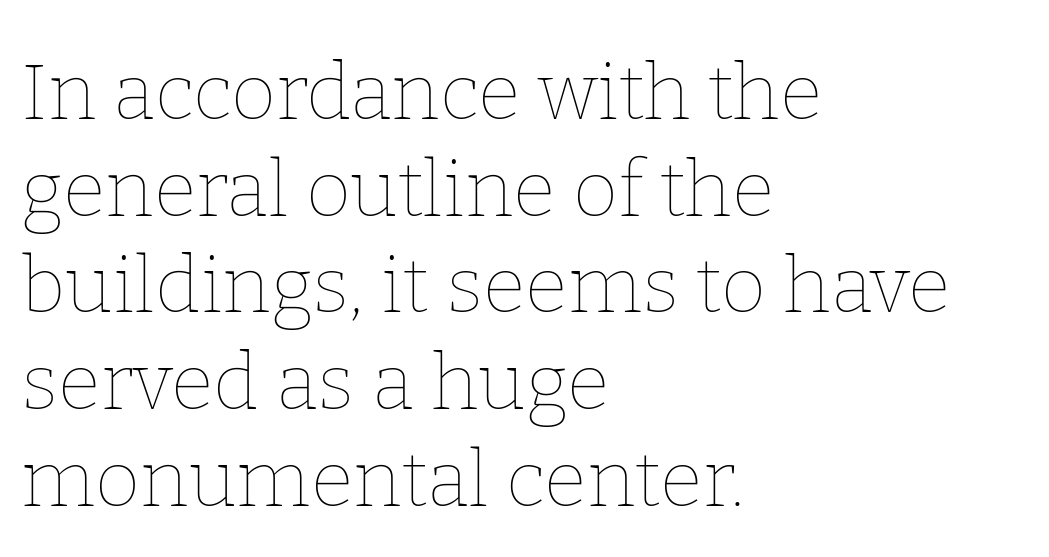
Decoration check: the copy has no underline. Leftover space on each line is placed entirely after the last word. Observe the ordinary spacing: letters are neighbours, not strangers. Rendered with straight, roman letterforms. The passage shown is typed in a proportional face where columns would drift.
